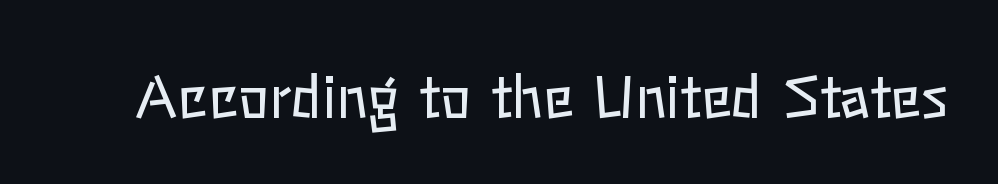
{"italic": "no", "bold": "no", "weight": "regular", "width": "normal", "stroke_contrast": "low", "x_height": "medium", "monospaced": "no", "underline": "no", "letter_spacing": "normal", "letter_spacing_em": 0.0, "glyph_px": 57}
